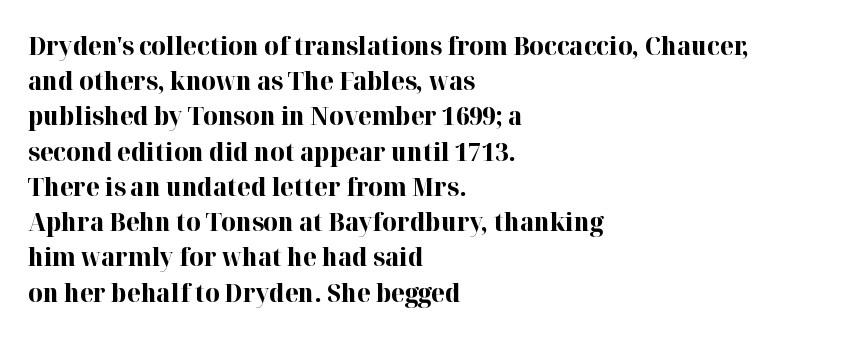
Here the glyphs are tracked normally, forming tight word shapes. Posture: upright roman. Plain, unruled lines of type. Leading matches the norm, producing a regular column.
